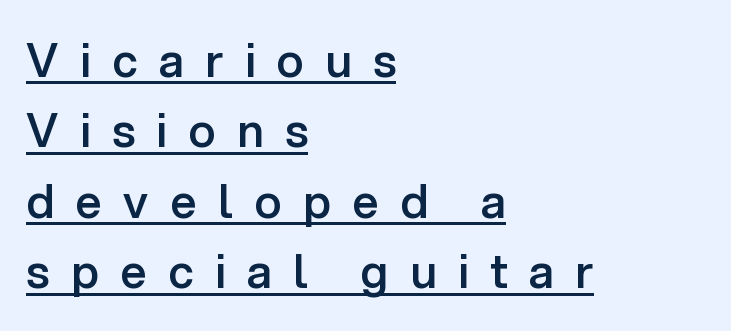
The image shows 46 px semibold sans-serif type, upright; set left-aligned, normal line spacing (1.53x), unusually wide letter spacing (+0.47 em), underlined; low stroke contrast and a medium x-height.
